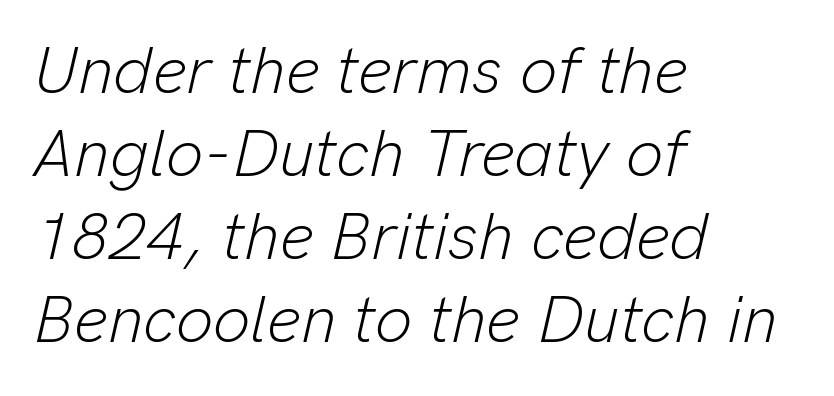
Q: Is the text bold? A: No.
Q: Is the text italic (slanted)? A: Yes, it leans right by about 13 degrees.
Q: Is the text underlined? A: No.
Q: How is the paragraph aligned? A: Left-aligned.
Q: Is the spacing between letters normal or unusually wide? A: Normal.
Q: Is the spacing between lines tight, normal or loose? A: Normal.
Q: Width (condensed, normal, or wide)? A: Normal.
Q: Stroke contrast? A: Low.
Q: x-height? A: Medium.
Q: Monospaced? A: No.
